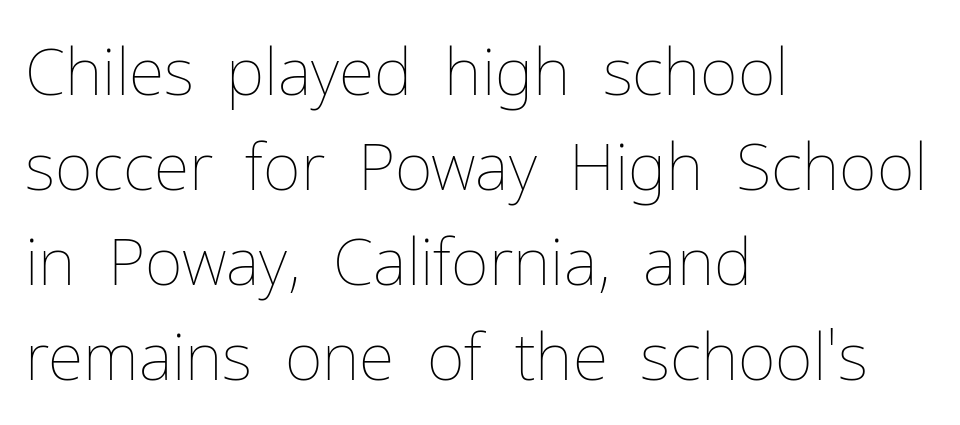
Q: Is the text bold? A: No.
Q: Is the text italic (slanted)? A: No, it is upright.
Q: Is the text underlined? A: No.
Q: How is the paragraph aligned? A: Left-aligned.
Q: Is the spacing between letters normal or unusually wide? A: Normal.
Q: Is the spacing between lines tight, normal or loose? A: Normal.
Q: Width (condensed, normal, or wide)? A: Normal.
Q: Stroke contrast? A: Low.
Q: x-height? A: Medium.
Q: Monospaced? A: No.
